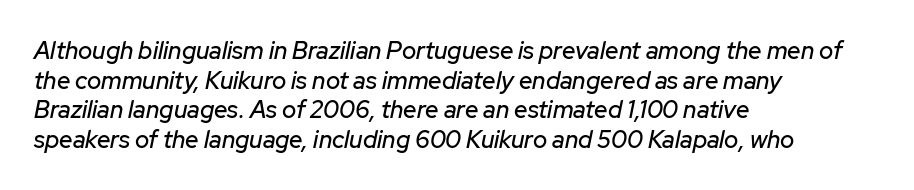
The image shows 24 px text type, italic (leaning right); set left-aligned, line spacing 1.23x, normal letter spacing, not underlined.
